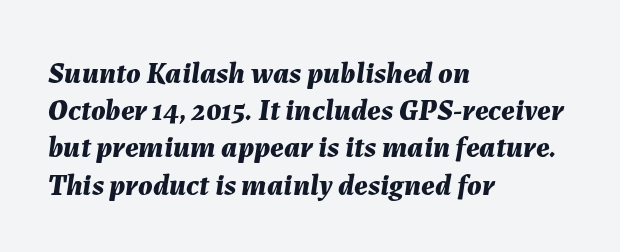
The image shows 30 px bold type, italic (leaning right); set left-aligned, line spacing 1.24x, normal letter spacing, not underlined; medium stroke contrast and a medium x-height.
